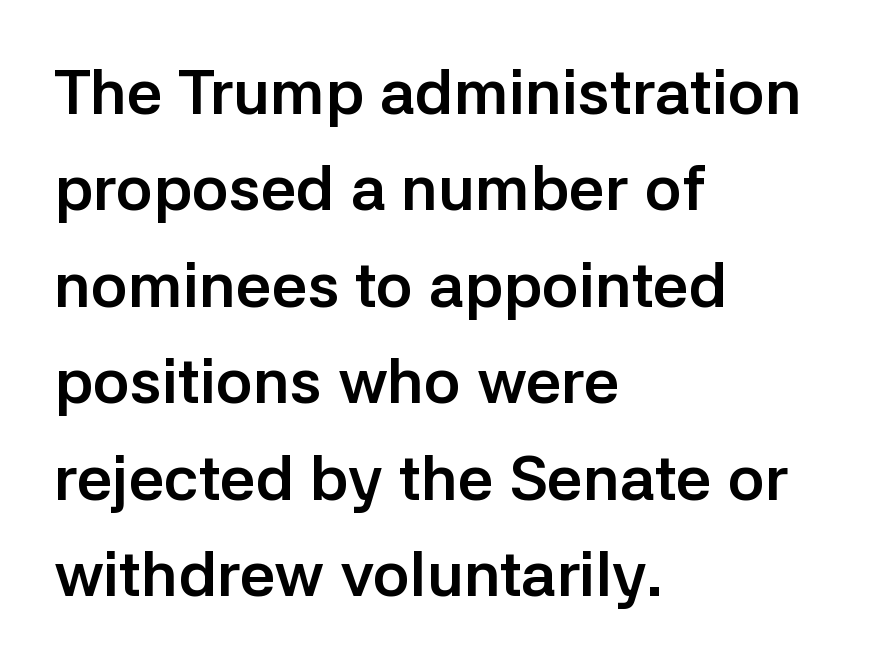
{"serif": "no", "italic": "no", "bold": "yes", "weight": "semibold", "width": "normal", "stroke_contrast": "low", "x_height": "medium", "monospaced": "no", "underline": "no", "align": "left", "line_spacing": "normal", "line_spacing_ratio": 1.53, "letter_spacing": "normal", "letter_spacing_em": 0.0, "glyph_px": 63}
